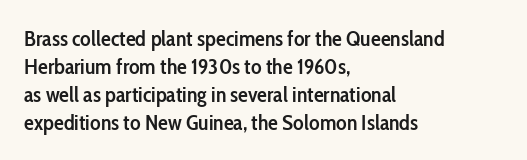
The image shows 22 px text type, upright; set left-aligned, normal line spacing (1.27x), normal letter spacing, not underlined.
